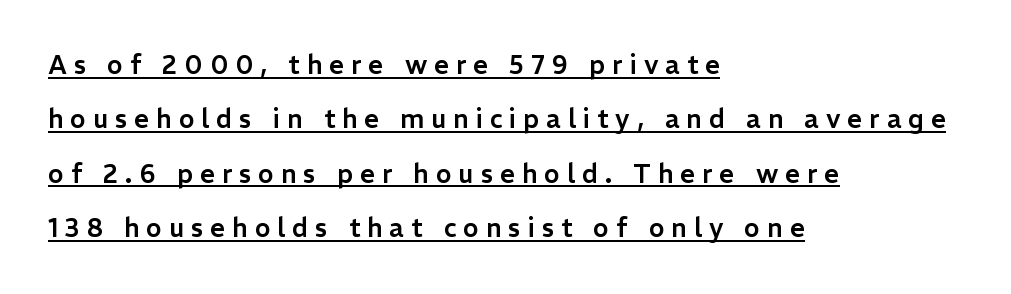
A typesetter would call this leading open, well beyond the default. What decoration does the sample have? An underline. Typeset ragged right — the left edge is the straight one. Each word looks stretched out because of the extra space between its letters.
